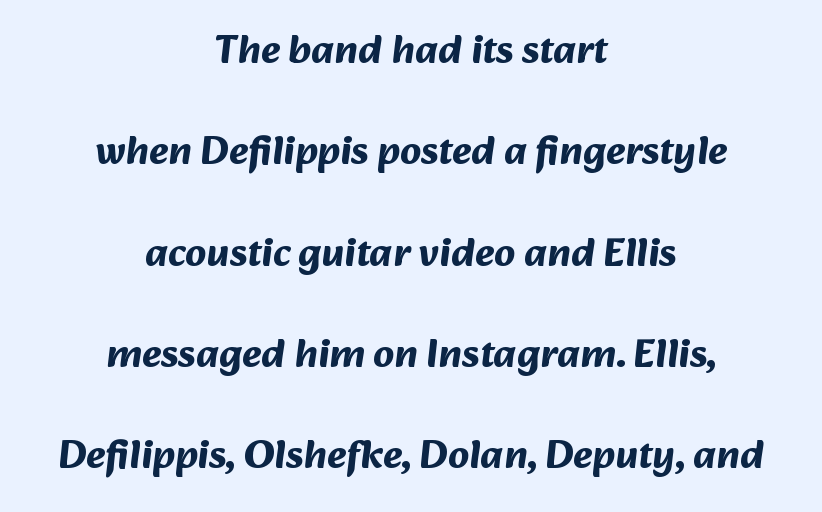
Which margin do the lines hug? Neither — every line sits in the middle. Descender tails drop into unmarked territory. The glyphs in this specimen are sans serif. Note the varied advance widths — an 'i' is clearly narrower than an 'm'. Set as a true bold cut, around the 700 mark.
